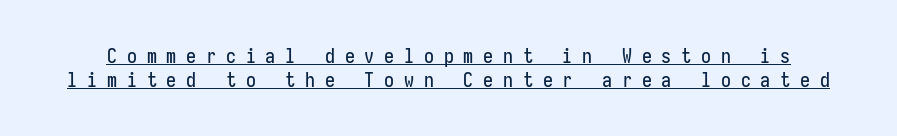
{"italic": "no", "underline": "yes", "line_spacing_ratio": 1.19, "letter_spacing": "wide", "letter_spacing_em": 0.49, "glyph_px": 20}
